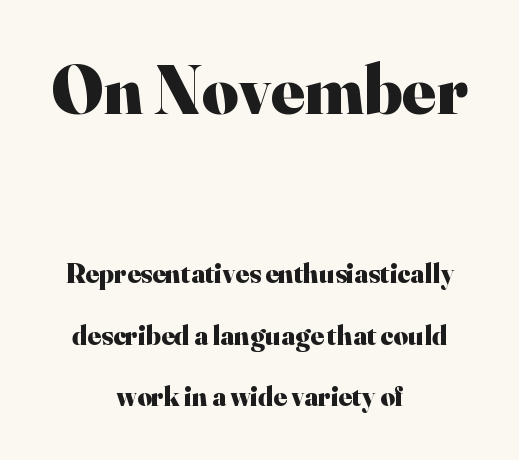
Q: Is the text bold? A: Yes.
Q: Is the text italic (slanted)? A: No, it is upright.
Q: Is the typeface a serif or a sans-serif typeface? A: Serif.
Q: Is the text underlined? A: No.
Q: How is the paragraph aligned? A: Centered.
Q: Is the spacing between letters normal or unusually wide? A: Normal.
Q: Is the spacing between lines tight, normal or loose? A: Loose.
Q: Which block of text is set in a larger size, the first (top) or the second (bottom)? A: The first (top) one.
Q: Width (condensed, normal, or wide)? A: Normal.
Q: Stroke contrast? A: High.
Q: x-height? A: Small.
Q: Monospaced? A: No.
